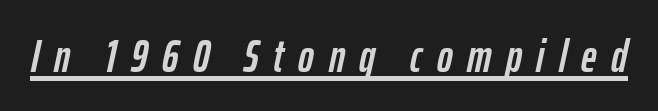
{"italic": "yes", "lean": "right", "slant_degrees": 12, "width": "condensed", "stroke_contrast": "low", "x_height": "medium", "monospaced": "no", "underline": "yes", "letter_spacing": "wide", "letter_spacing_em": 0.31, "glyph_px": 47}
